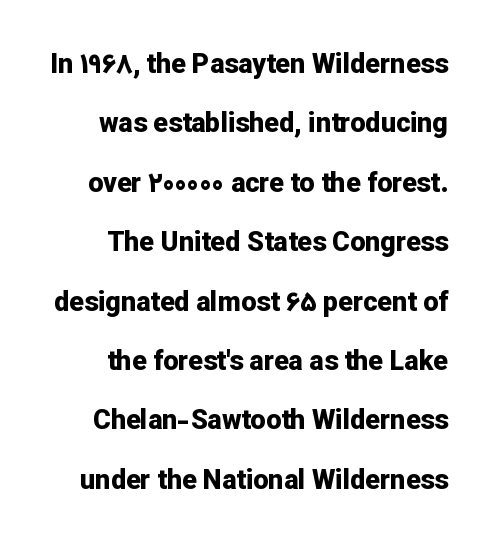
The image shows 27 px bold type, upright; set right-aligned, loose line spacing (2.2x), normal letter spacing, not underlined.
